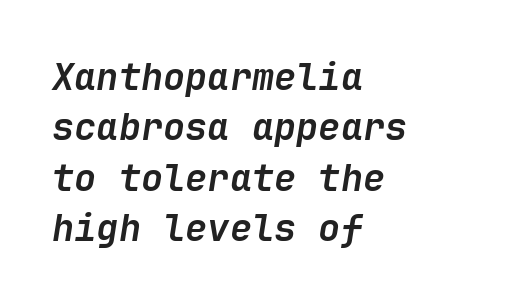
The image shows 37 px semibold type, italic (leaning right); set left-aligned, normal line spacing (1.36x), normal letter spacing, not underlined; low stroke contrast and a medium x-height.
